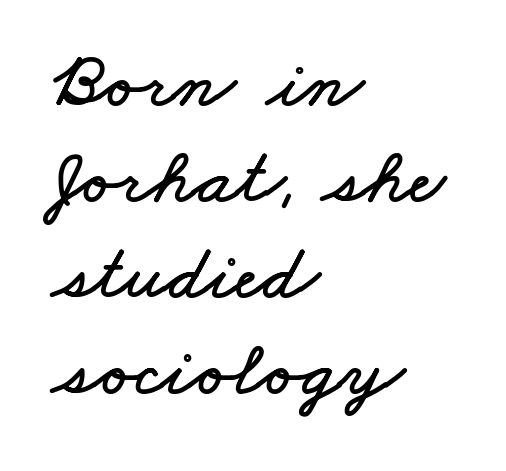
Q: Is the text underlined? A: No.
Q: How is the paragraph aligned? A: Left-aligned.
Q: Is the spacing between letters normal or unusually wide? A: Normal.
Q: Width (condensed, normal, or wide)? A: Wide.
Q: Stroke contrast? A: Low.
Q: x-height? A: Small.
Q: Monospaced? A: No.
